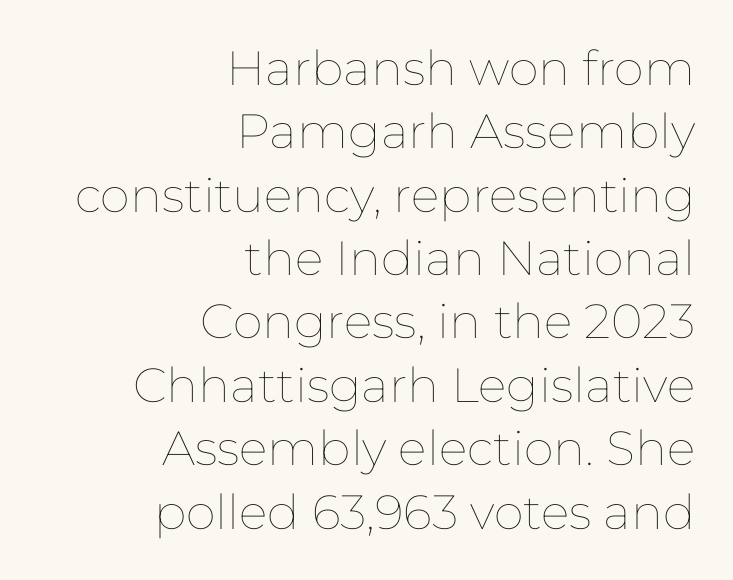
Q: Is the text bold? A: No.
Q: Is the text italic (slanted)? A: No, it is upright.
Q: Is the text underlined? A: No.
Q: How is the paragraph aligned? A: Right-aligned.
Q: Is the spacing between letters normal or unusually wide? A: Normal.
Q: Is the spacing between lines tight, normal or loose? A: Normal.
Q: Width (condensed, normal, or wide)? A: Normal.
Q: Stroke contrast? A: Low.
Q: x-height? A: Medium.
Q: Monospaced? A: No.
